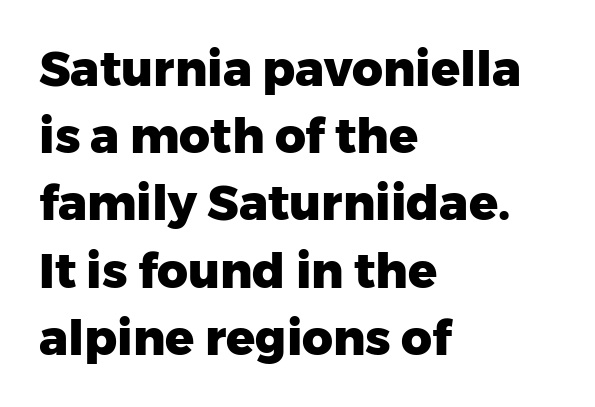
Q: Is the text bold? A: Yes.
Q: Is the text italic (slanted)? A: No, it is upright.
Q: Is the typeface a serif or a sans-serif typeface? A: Sans-serif.
Q: Is the text underlined? A: No.
Q: How is the paragraph aligned? A: Left-aligned.
Q: Is the spacing between letters normal or unusually wide? A: Normal.
Q: Is the spacing between lines tight, normal or loose? A: Normal.
Q: Width (condensed, normal, or wide)? A: Normal.
Q: Stroke contrast? A: Low.
Q: x-height? A: Medium.
Q: Monospaced? A: No.
